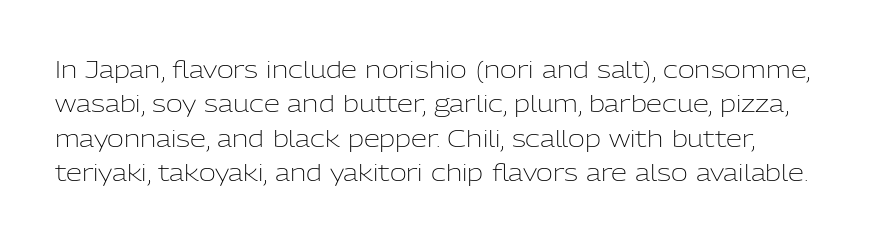
The lines sit at an ordinary, default distance from one another. Observe the ordinary spacing: letters are neighbours, not strangers. A bare baseline throughout the passage. Designer's note — italics off, roman on. Is this a heavy cut? Hardly; it is regular or lighter.
